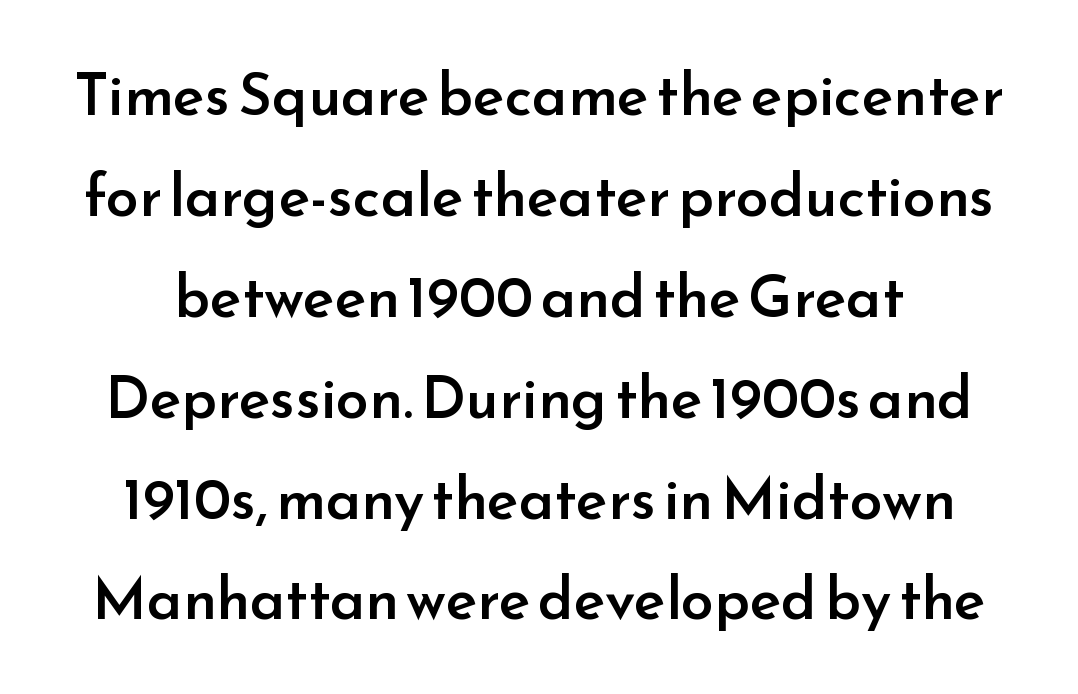
There is no visible air inserted between adjacent glyphs. Look at the bottom of the vertical strokes: they stop flat, with no serifs. Descenders are the only things crossing below the line. These lines are rendered in a variable-pitch font.
